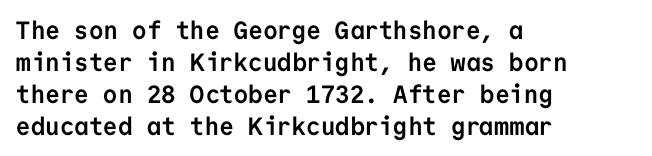
The image shows 25 px bold type, upright; set left-aligned, normal line spacing (1.28x), normal letter spacing, not underlined.
